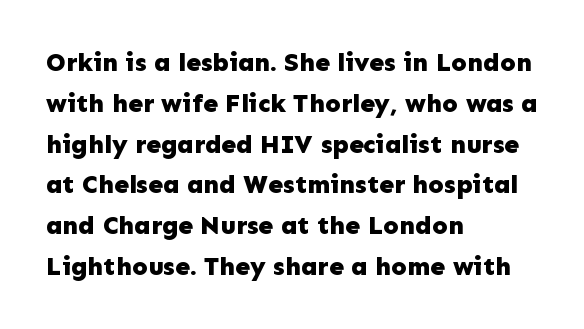
Q: Is the text bold? A: Yes.
Q: Is the text italic (slanted)? A: No, it is upright.
Q: Is the text underlined? A: No.
Q: How is the paragraph aligned? A: Left-aligned.
Q: Is the spacing between letters normal or unusually wide? A: Normal.
Q: Is the spacing between lines tight, normal or loose? A: Normal.
